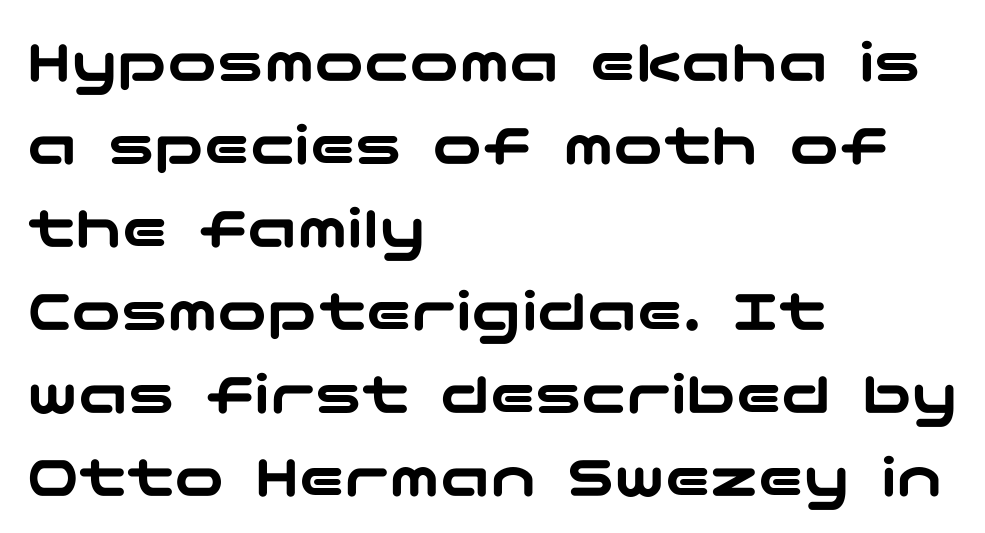
The image shows 62 px wide sans-serif type, upright; set left-aligned, normal line spacing (1.34x), normal letter spacing, not underlined; low stroke contrast and a medium x-height.
